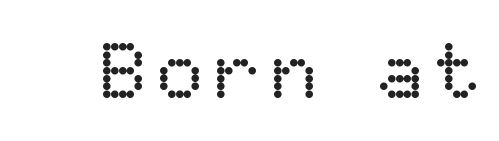
Q: Is the text bold? A: No.
Q: Is the text italic (slanted)? A: No, it is upright.
Q: Is the text underlined? A: No.
Q: Width (condensed, normal, or wide)? A: Normal.
Q: Stroke contrast? A: Low.
Q: x-height? A: Medium.
Q: Monospaced? A: No.
